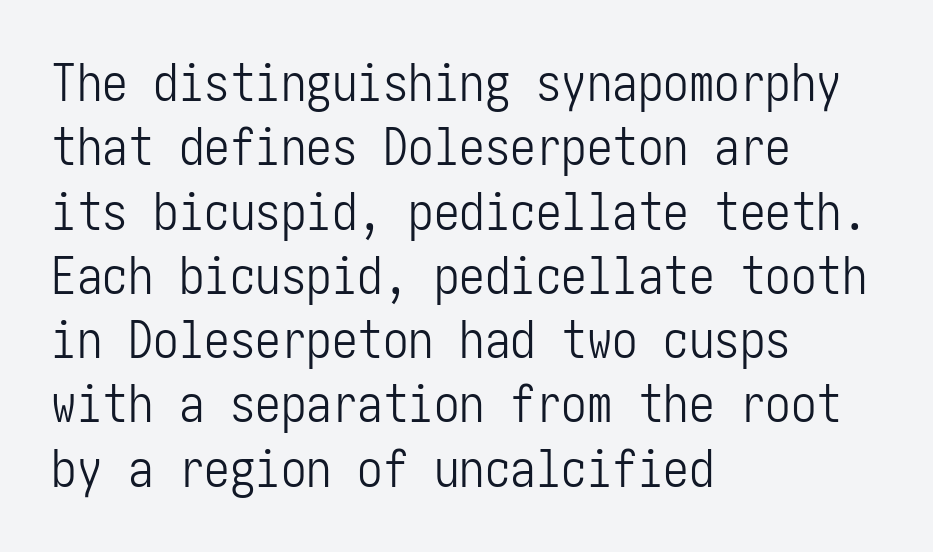
The image shows 51 px light, condensed sans-serif type, upright; set left-aligned, normal line spacing (1.26x), normal letter spacing, not underlined; low stroke contrast and a medium x-height.
